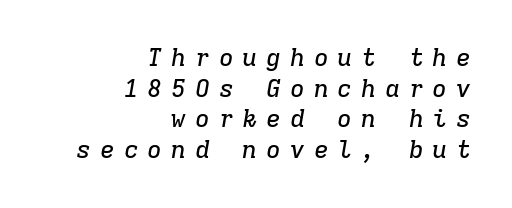
Q: Is the text italic (slanted)? A: Yes, it leans right by about 9 degrees.
Q: Is the text underlined? A: No.
Q: How is the paragraph aligned? A: Right-aligned.
Q: Is the spacing between letters normal or unusually wide? A: Unusually wide.
